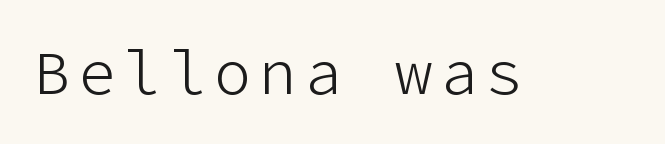
{"serif": "no", "italic": "no", "bold": "no", "weight": "light", "width": "normal", "stroke_contrast": "low", "x_height": "medium", "underline": "no", "glyph_px": 62}
